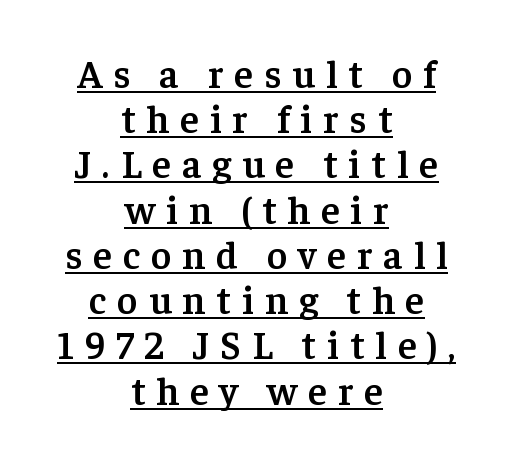
Q: Is the text bold? A: Semi-bold.
Q: Is the text italic (slanted)? A: No, it is upright.
Q: Is the typeface a serif or a sans-serif typeface? A: Serif.
Q: Is the text underlined? A: Yes.
Q: How is the paragraph aligned? A: Centered.
Q: Is the spacing between letters normal or unusually wide? A: Unusually wide.
Q: Width (condensed, normal, or wide)? A: Normal.
Q: Stroke contrast? A: Low.
Q: x-height? A: Medium.
Q: Monospaced? A: No.
